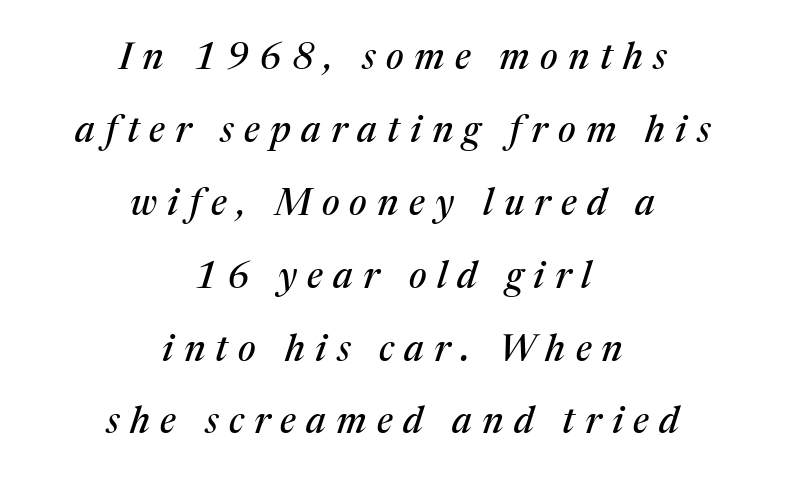
{"serif": "yes", "italic": "yes", "lean": "right", "slant_degrees": 17, "width": "normal", "stroke_contrast": "medium", "x_height": "medium", "monospaced": "no", "underline": "no", "align": "center", "line_spacing": "loose", "line_spacing_ratio": 1.97, "letter_spacing": "wide", "letter_spacing_em": 0.28, "glyph_px": 37}
